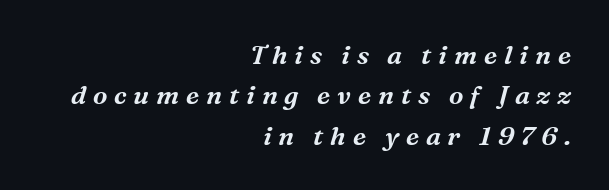
The image shows 26 px text type, italic (leaning right); set right-aligned, normal line spacing (1.55x), unusually wide letter spacing (+0.26 em), not underlined.
